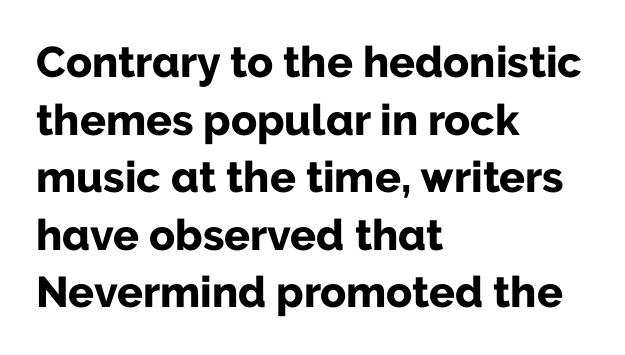
The image shows 43 px bold sans-serif type, upright; set left-aligned, normal line spacing (1.34x), normal letter spacing, not underlined; low stroke contrast and a medium x-height.
